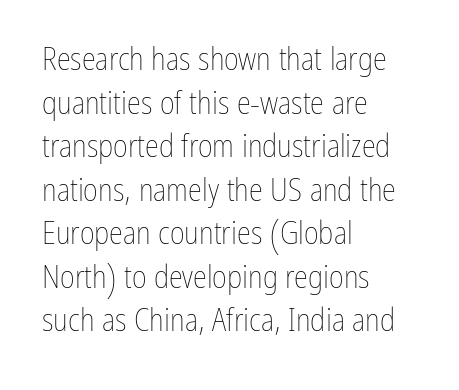
Ordinary non-slanted type is in use. The gaps between neighbouring characters are ordinary and unremarkable. The strip under each line holds only bare page. Casual observation: everything's shoved over to the left. Line spacing here is normal.
